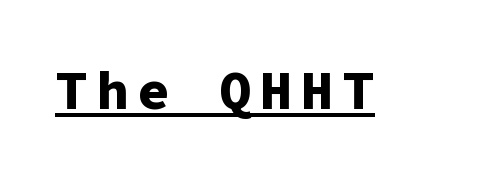
Are there feet on the stems? There aren't — it's a sans. This is roman type, the default non-slanted kind. Students, this is bold: see how much ink each stroke carries. You could count columns in this text — the font is strictly monospaced. Caption: lettering with a line underneath.
